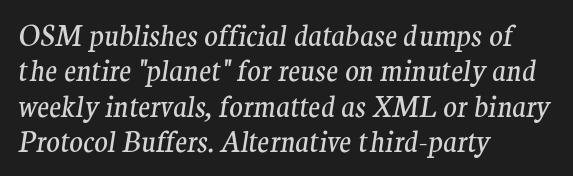
In terms of letterspacing, this is plain default setting. The face used here is proportionally spaced, like ordinary book or web type. The baseline area is clear. Slant detected: the letters are inclined. How would I describe the line gaps? Plain and ordinary. Classification — serif.
